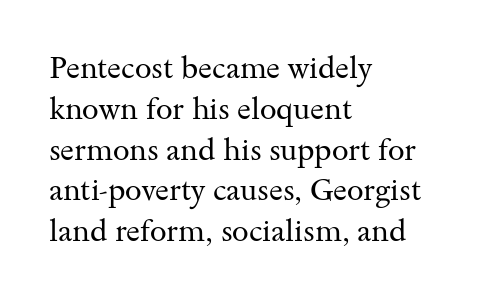
The image shows 30 px regular-weight, wide serif type, upright; set left-aligned, normal line spacing (1.36x), normal letter spacing, not underlined; medium stroke contrast and a small x-height.
